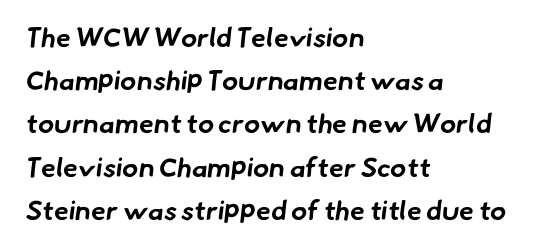
{"bold": "yes", "underline": "no", "align": "left", "line_spacing": "normal", "line_spacing_ratio": 1.6, "letter_spacing": "normal", "letter_spacing_em": 0.0, "glyph_px": 27}
